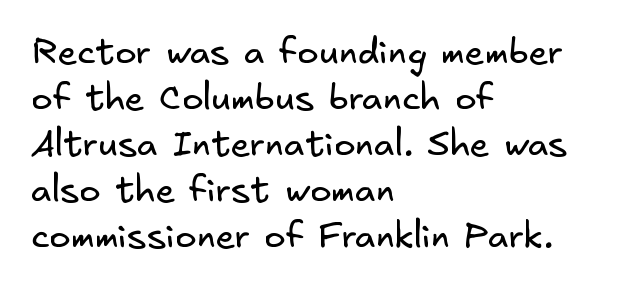
The image shows 36 px regular-weight sans-serif type; set left-aligned, normal line spacing (1.28x), normal letter spacing, not underlined; low stroke contrast and a small x-height.
